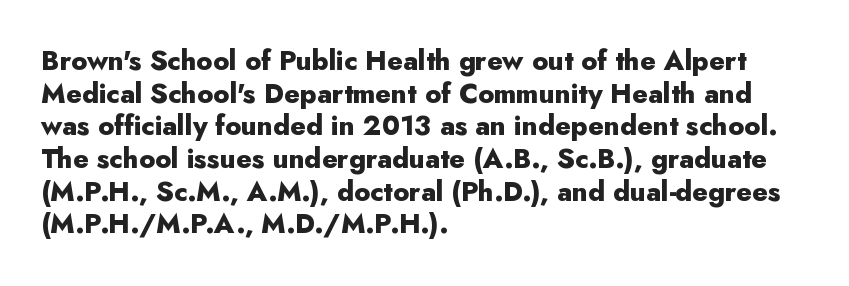
The image shows 27 px bold type, upright; set left-aligned, line spacing 1.21x, normal letter spacing, not underlined.
